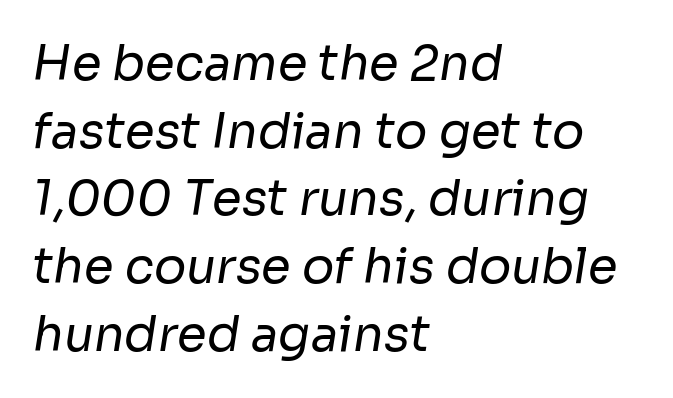
Standard letterfit; no display-style spreading of the glyphs. Line starts are locked; line ends wander. The foot of each line stays bare and open. The rendering uses natural spacing where letterforms have individual widths. Successive baselines arrive at the customary interval. Unlike a traditional serif, this face leaves its strokes unadorned.
